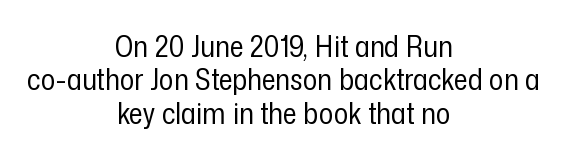
Q: Is the text bold? A: No.
Q: Is the text italic (slanted)? A: No, it is upright.
Q: Is the typeface a serif or a sans-serif typeface? A: Sans-serif.
Q: Is the text underlined? A: No.
Q: How is the paragraph aligned? A: Centered.
Q: Is the spacing between letters normal or unusually wide? A: Normal.
Q: Is the spacing between lines tight, normal or loose? A: Tight.
Q: Width (condensed, normal, or wide)? A: Condensed.
Q: Stroke contrast? A: Low.
Q: x-height? A: Medium.
Q: Monospaced? A: No.
